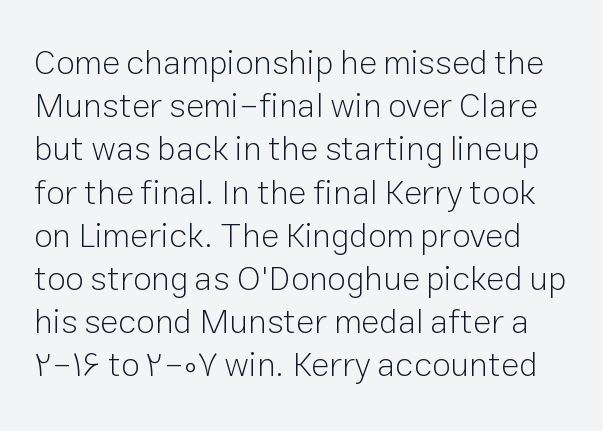
The image shows 34 px light sans-serif type, upright; set normal line spacing (1.27x), normal letter spacing, not underlined; low stroke contrast and a medium x-height.
